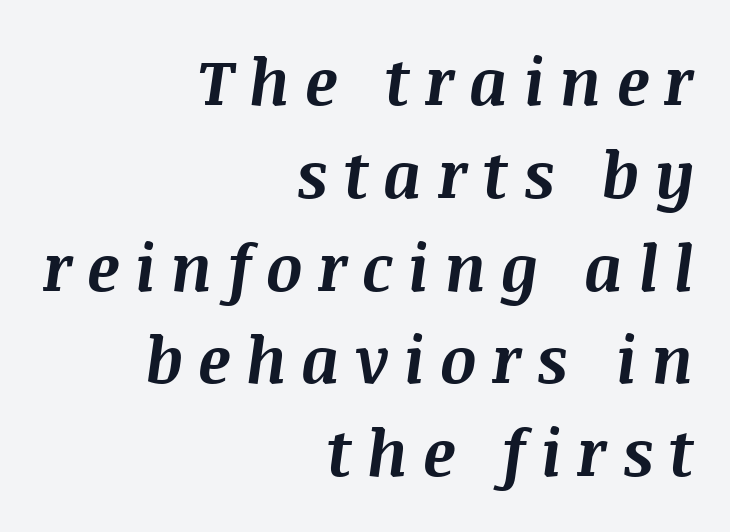
Q: Is the text bold? A: Yes.
Q: Is the text italic (slanted)? A: Yes, it leans right by about 8 degrees.
Q: Is the text underlined? A: No.
Q: How is the paragraph aligned? A: Right-aligned.
Q: Is the spacing between letters normal or unusually wide? A: Unusually wide.
Q: Is the spacing between lines tight, normal or loose? A: Normal.
Q: Width (condensed, normal, or wide)? A: Normal.
Q: Stroke contrast? A: Medium.
Q: x-height? A: Large.
Q: Monospaced? A: No.
